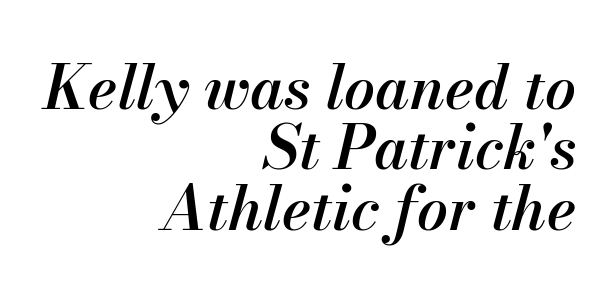
Q: Is the text bold? A: Semi-bold.
Q: Is the text italic (slanted)? A: Yes, it leans right by about 13 degrees.
Q: Is the text underlined? A: No.
Q: How is the paragraph aligned? A: Right-aligned.
Q: Is the spacing between letters normal or unusually wide? A: Normal.
Q: Is the spacing between lines tight, normal or loose? A: Tight.
Q: Width (condensed, normal, or wide)? A: Normal.
Q: Stroke contrast? A: Medium.
Q: x-height? A: Small.
Q: Monospaced? A: No.
